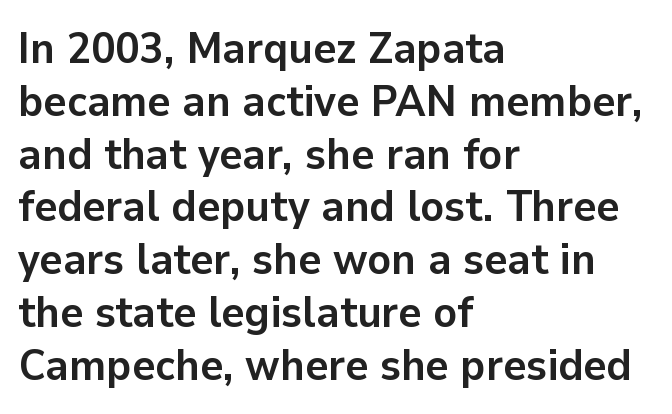
The image shows 44 px semibold sans-serif type, upright; set left-aligned, line spacing 1.2x, normal letter spacing, not underlined; low stroke contrast and a medium x-height.
